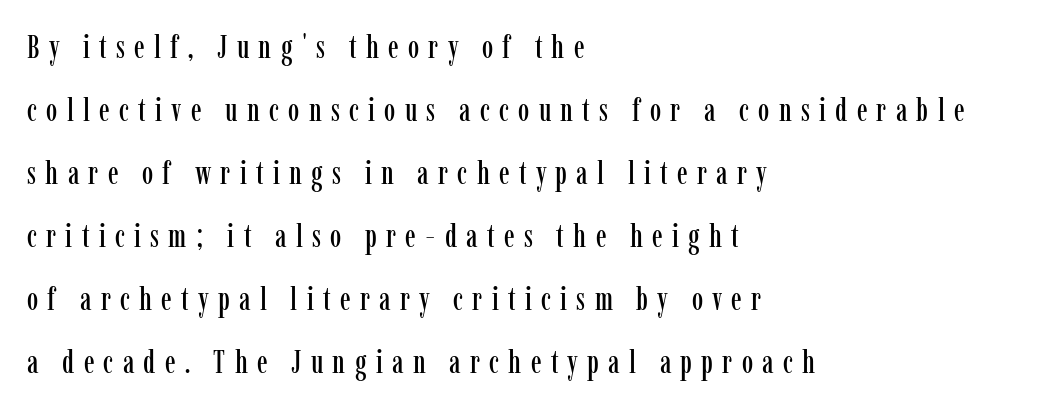
The text was rendered using a seriffed face with decorative stroke endings. Proportional: the letters do not fall into vertical columns. A typesetter would mark this as roman, not italic. There is plenty of visible air inserted between adjacent glyphs. Just letters on the line, the space beneath them empty. Teacher's note: observe the even left margin — that is flush-left alignment.
